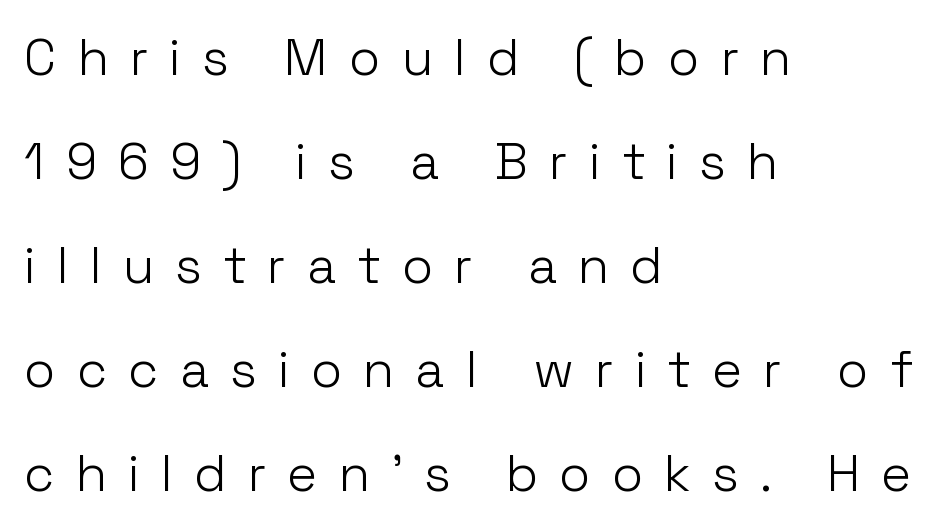
The image shows 51 px light sans-serif type, upright; set left-aligned, loose line spacing (2.04x), unusually wide letter spacing (+0.41 em), not underlined; low stroke contrast and a medium x-height.
